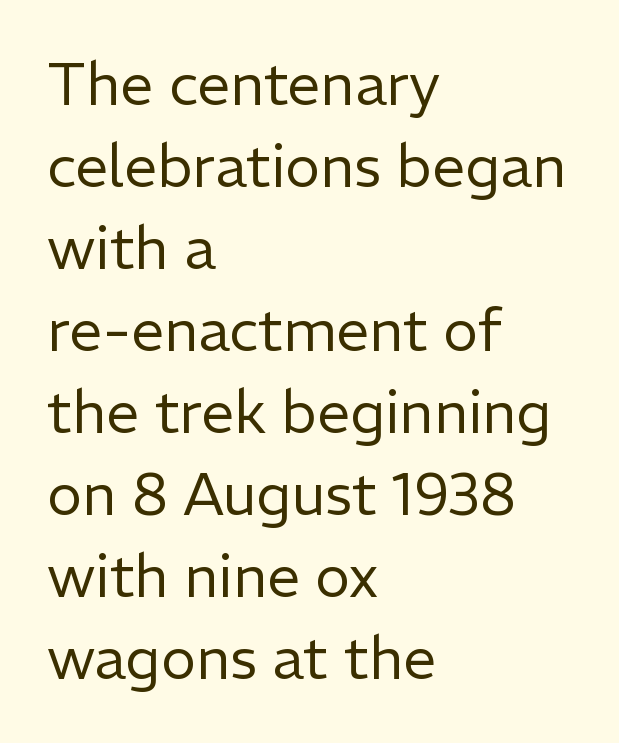
The image shows 59 px regular-weight sans-serif type, upright; set left-aligned, normal line spacing (1.39x), normal letter spacing, not underlined; low stroke contrast and a medium x-height.
